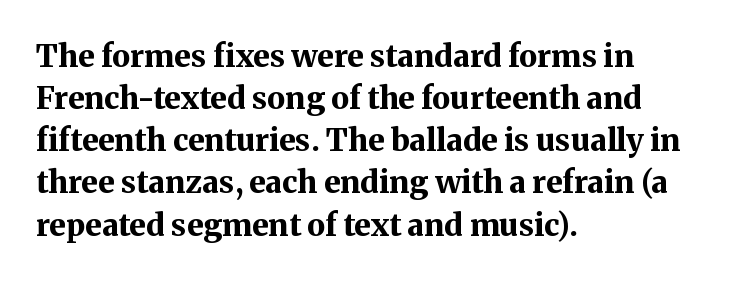
Notice how thick the strokes are: this is what a full bold looks like. The letters sit at their default tracking, neither squeezed nor spread. Horizontal alignment here is leftward, the default for most running prose. These lines are rendered in a variable-pitch font. Whoever set this chose a conventional vertical rhythm.
